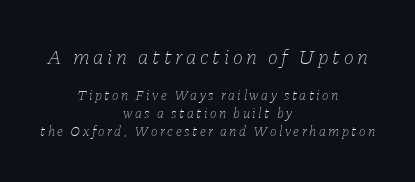
Q: Is the text bold? A: No.
Q: Is the text italic (slanted)? A: Yes, it leans right by about 11 degrees.
Q: Is the text underlined? A: No.
Q: How is the paragraph aligned? A: Centered.
Q: Is the spacing between lines tight, normal or loose? A: Normal.
Q: Which block of text is set in a larger size, the first (top) or the second (bottom)? A: The first (top) one.
